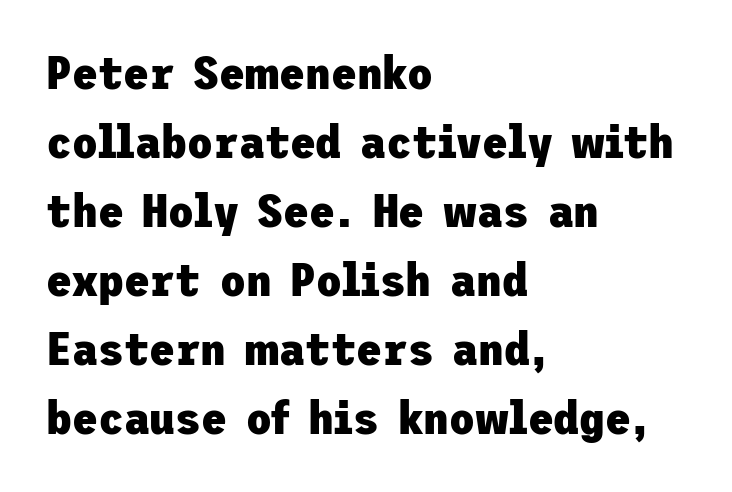
{"serif": "no", "italic": "no", "bold": "yes", "weight": "heavy", "width": "normal", "stroke_contrast": "low", "x_height": "medium", "underline": "no", "align": "left", "line_spacing": "normal", "line_spacing_ratio": 1.47, "letter_spacing": "normal", "letter_spacing_em": 0.0, "glyph_px": 47}
